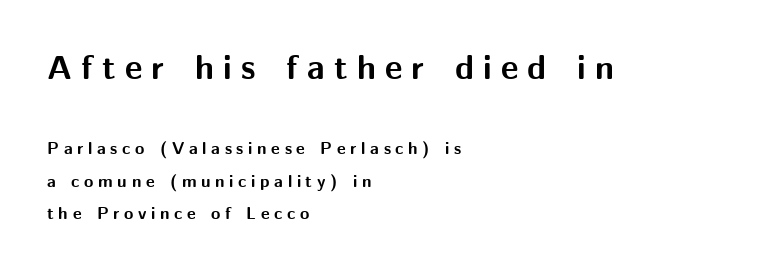
{"serif": "no", "italic": "no", "bold": "yes", "weight": "bold", "width": "normal", "stroke_contrast": "medium", "x_height": "medium", "monospaced": "no", "underline": "no", "align": "left", "line_spacing_ratio": 1.89, "letter_spacing": "wide", "letter_spacing_em": 0.27, "larger_block": "first", "size_ratio": 2.0, "glyph_px": 34}
